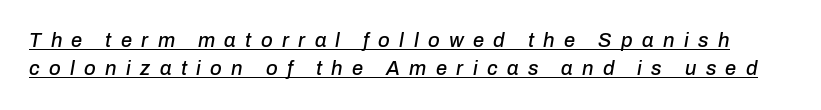
Q: Is the text italic (slanted)? A: Yes, it leans right by about 10 degrees.
Q: Is the text underlined? A: Yes.
Q: Is the spacing between letters normal or unusually wide? A: Unusually wide.
Q: Is the spacing between lines tight, normal or loose? A: Normal.
